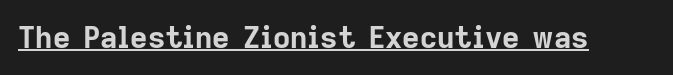
{"serif": "no", "italic": "no", "bold": "yes", "weight": "bold", "width": "normal", "stroke_contrast": "low", "x_height": "medium", "monospaced": "no", "underline": "yes", "letter_spacing": "normal", "letter_spacing_em": 0.0, "glyph_px": 30}
